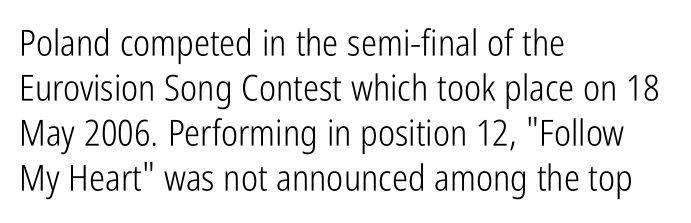
Q: Is the text bold? A: No.
Q: Is the text italic (slanted)? A: No, it is upright.
Q: Is the typeface a serif or a sans-serif typeface? A: Sans-serif.
Q: Is the text underlined? A: No.
Q: How is the paragraph aligned? A: Left-aligned.
Q: Is the spacing between letters normal or unusually wide? A: Normal.
Q: Is the spacing between lines tight, normal or loose? A: Normal.
Q: Width (condensed, normal, or wide)? A: Condensed.
Q: Stroke contrast? A: Low.
Q: x-height? A: Medium.
Q: Monospaced? A: No.
